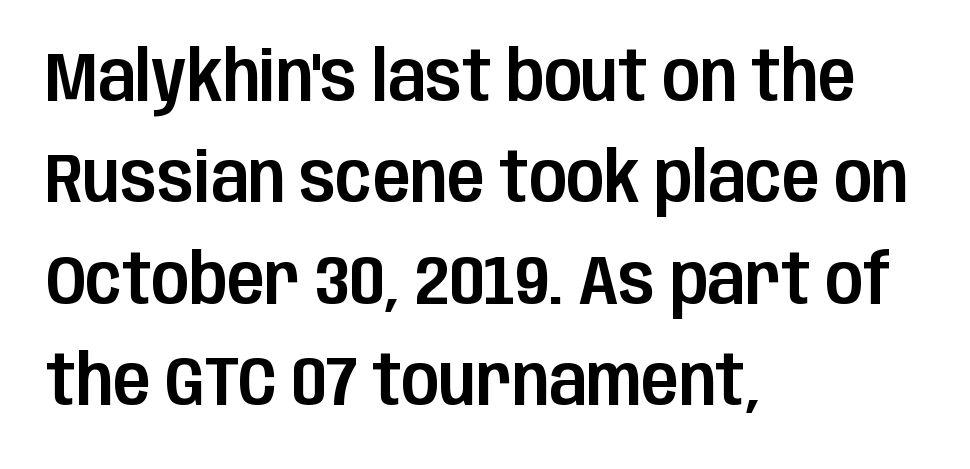
These lines are set flush left with a ragged right edge. The rendering keeps characters at their native spacing. The block of text has a typical density, with ordinary space between rows. Here the designer chose a conventional face with non-uniform glyph widths. The letters stand upright; this is a roman face. The glyphs are unaccompanied by any horizontal stroke below them.
